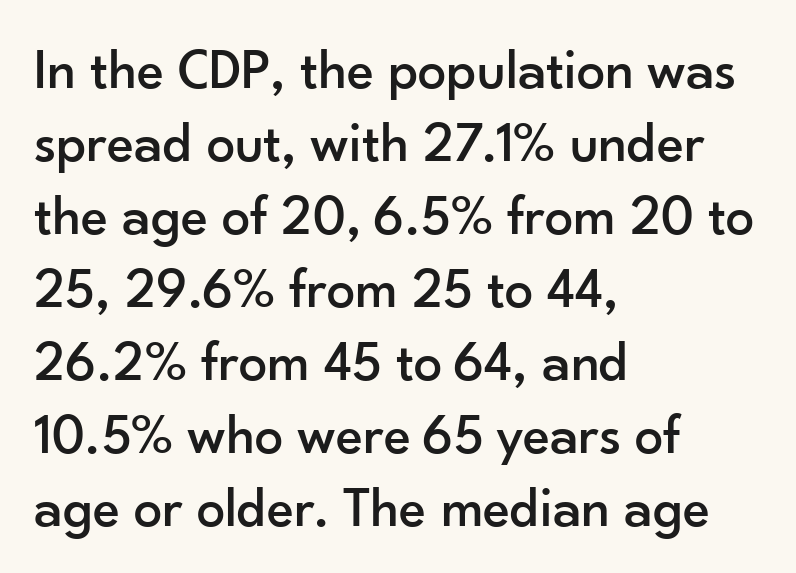
These lines are rendered in a variable-pitch font. Glyph-to-glyph distance matches everyday printed text. The specimen reads as upright at a glance. Line beginnings align vertically; line endings do not. Is this a sans? Yes — the strokes have no serifs.
